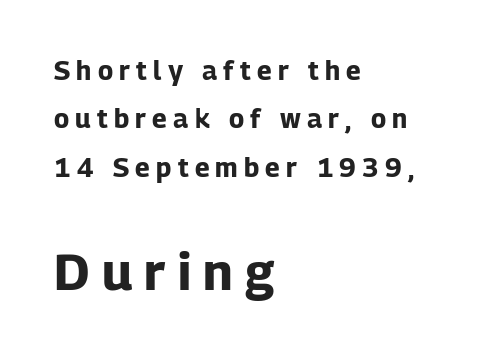
Q: Is the text bold? A: Yes.
Q: Is the text italic (slanted)? A: No, it is upright.
Q: Is the typeface a serif or a sans-serif typeface? A: Sans-serif.
Q: Is the text underlined? A: No.
Q: How is the paragraph aligned? A: Left-aligned.
Q: Is the spacing between letters normal or unusually wide? A: Unusually wide.
Q: Which block of text is set in a larger size, the first (top) or the second (bottom)? A: The second (bottom) one.
Q: Width (condensed, normal, or wide)? A: Normal.
Q: Stroke contrast? A: Low.
Q: x-height? A: Medium.
Q: Monospaced? A: No.
